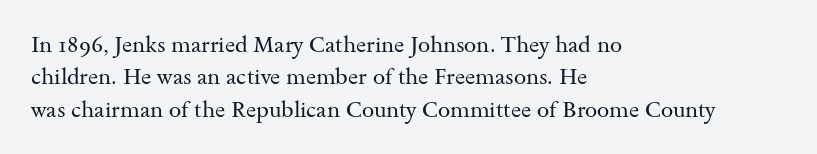
Q: Is the text bold? A: No.
Q: Is the text italic (slanted)? A: No, it is upright.
Q: Is the text underlined? A: No.
Q: How is the paragraph aligned? A: Left-aligned.
Q: Is the spacing between letters normal or unusually wide? A: Normal.
Q: Is the spacing between lines tight, normal or loose? A: Normal.
